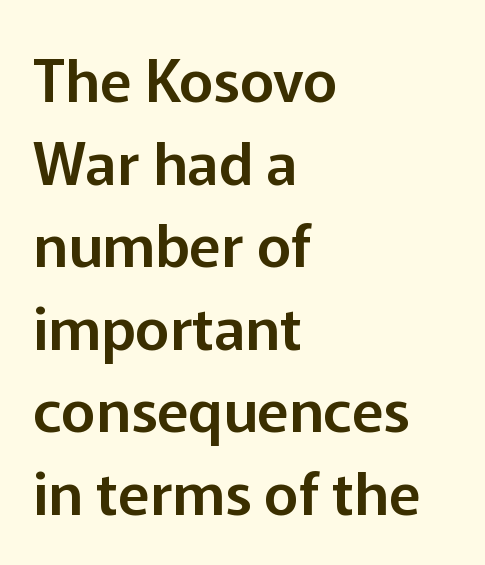
{"serif": "no", "italic": "no", "width": "normal", "stroke_contrast": "low", "x_height": "medium", "monospaced": "no", "underline": "no", "align": "left", "line_spacing": "normal", "line_spacing_ratio": 1.4, "letter_spacing": "normal", "letter_spacing_em": 0.0, "glyph_px": 59}
